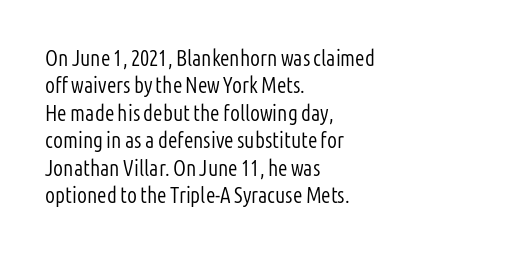
Counters stay open thanks to moderate or lighter strokes. All the whitespace from short lines collects on the right. Normally led — the rows are evenly, conventionally spaced. The glyphs are unaccompanied by any horizontal stroke below them.
